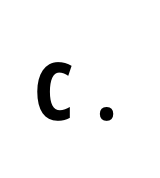
The foot of each line stays bare and open. You can tell from the bare stems that sans-serif type was used. What weight is shown? A full bold with thick strokes. The face used here is proportionally spaced, like ordinary book or web type. These lines have a slow, spaced-out rhythm from letter to letter. These lines were composed using upright roman letters.
